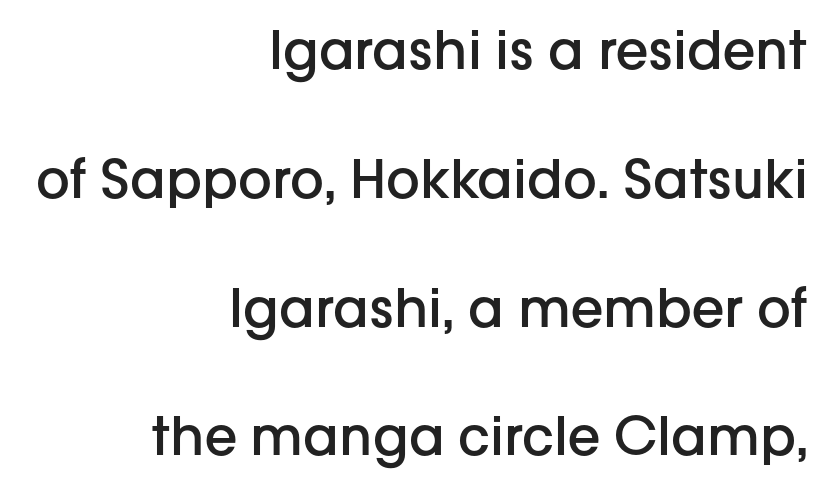
Q: Is the text bold? A: Semi-bold.
Q: Is the text italic (slanted)? A: No, it is upright.
Q: Is the typeface a serif or a sans-serif typeface? A: Sans-serif.
Q: Is the text underlined? A: No.
Q: How is the paragraph aligned? A: Right-aligned.
Q: Is the spacing between letters normal or unusually wide? A: Normal.
Q: Is the spacing between lines tight, normal or loose? A: Loose.
Q: Width (condensed, normal, or wide)? A: Normal.
Q: Stroke contrast? A: Low.
Q: x-height? A: Medium.
Q: Monospaced? A: No.
